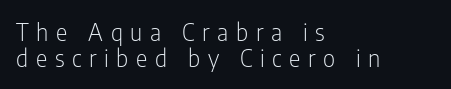
{"italic": "no", "bold": "no", "underline": "no", "align": "left", "line_spacing": "tight", "line_spacing_ratio": 1.07, "letter_spacing": "wide", "letter_spacing_em": 0.32, "glyph_px": 24}
